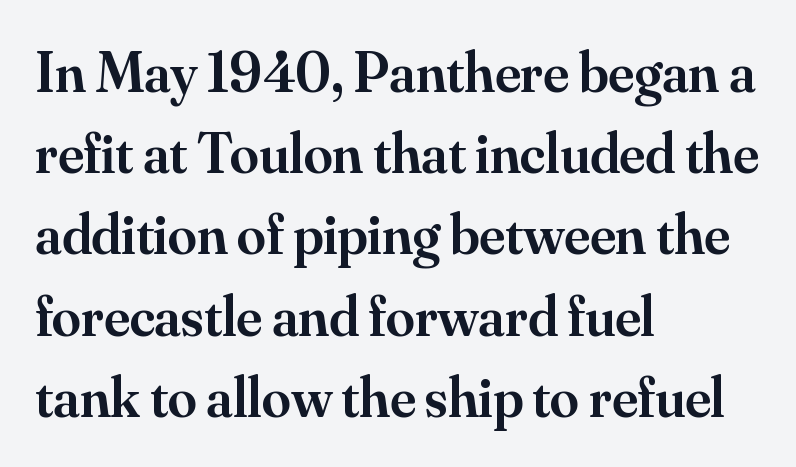
Q: Is the text bold? A: Semi-bold.
Q: Is the text italic (slanted)? A: No, it is upright.
Q: Is the typeface a serif or a sans-serif typeface? A: Serif.
Q: Is the text underlined? A: No.
Q: How is the paragraph aligned? A: Left-aligned.
Q: Is the spacing between letters normal or unusually wide? A: Normal.
Q: Is the spacing between lines tight, normal or loose? A: Normal.
Q: Width (condensed, normal, or wide)? A: Normal.
Q: Stroke contrast? A: Medium.
Q: x-height? A: Small.
Q: Monospaced? A: No.
